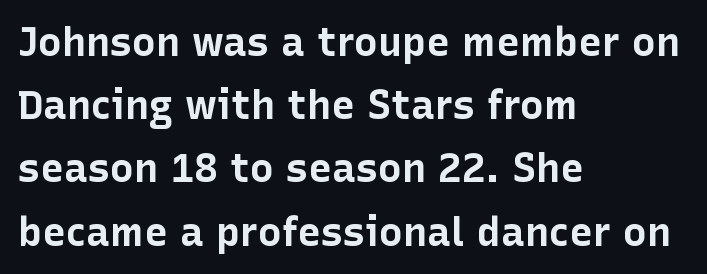
The image shows 40 px bold sans-serif type, upright; set left-aligned, normal line spacing (1.58x), normal letter spacing, not underlined; low stroke contrast and a medium x-height.
